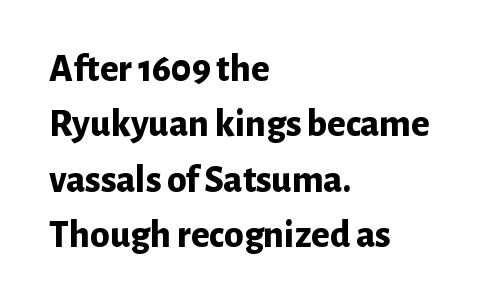
{"serif": "no", "italic": "no", "bold": "yes", "weight": "bold", "width": "normal", "stroke_contrast": "low", "x_height": "medium", "monospaced": "no", "underline": "no", "align": "left", "line_spacing": "normal", "line_spacing_ratio": 1.42, "letter_spacing": "normal", "letter_spacing_em": 0.0, "glyph_px": 39}
